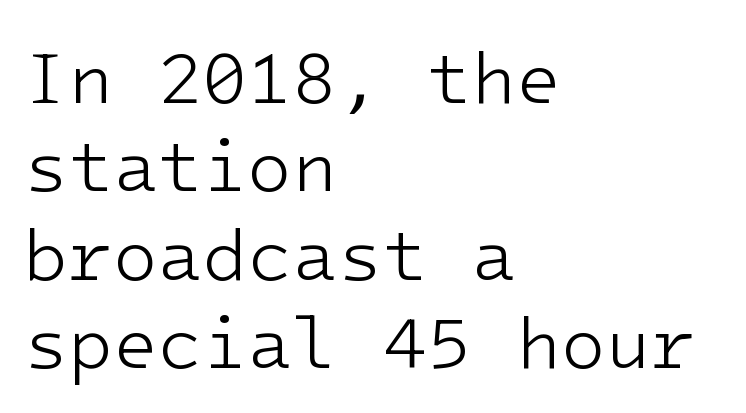
{"serif": "no", "italic": "no", "bold": "no", "weight": "light", "width": "normal", "stroke_contrast": "low", "x_height": "medium", "monospaced": "yes", "underline": "no", "align": "left", "line_spacing_ratio": 1.21, "letter_spacing": "normal", "letter_spacing_em": 0.0, "glyph_px": 73}
